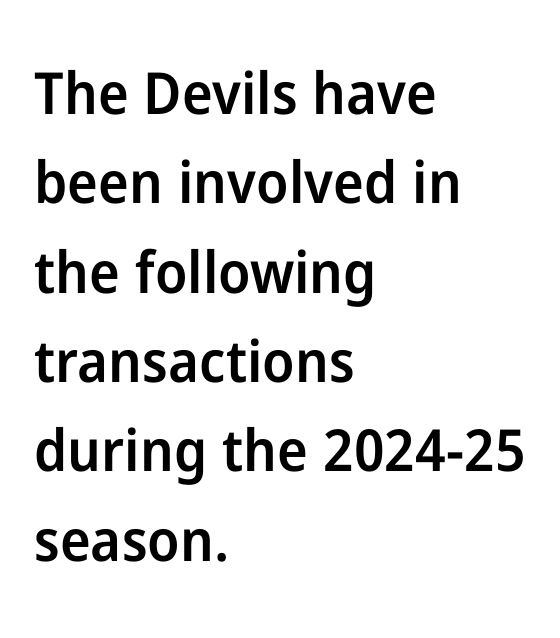
{"serif": "no", "italic": "no", "bold": "semi", "weight": "semibold", "width": "normal", "stroke_contrast": "low", "x_height": "medium", "monospaced": "no", "underline": "no", "align": "left", "line_spacing": "normal", "line_spacing_ratio": 1.54, "letter_spacing": "normal", "letter_spacing_em": 0.0, "glyph_px": 58}
